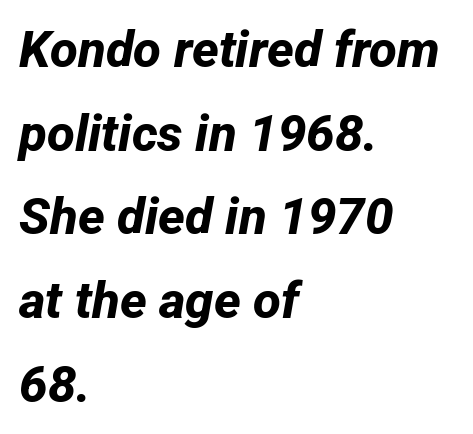
{"serif": "no", "bold": "yes", "weight": "bold", "width": "normal", "stroke_contrast": "low", "x_height": "medium", "monospaced": "no", "underline": "no", "align": "left", "line_spacing": "normal", "line_spacing_ratio": 1.64, "letter_spacing": "normal", "letter_spacing_em": 0.0, "glyph_px": 51}
